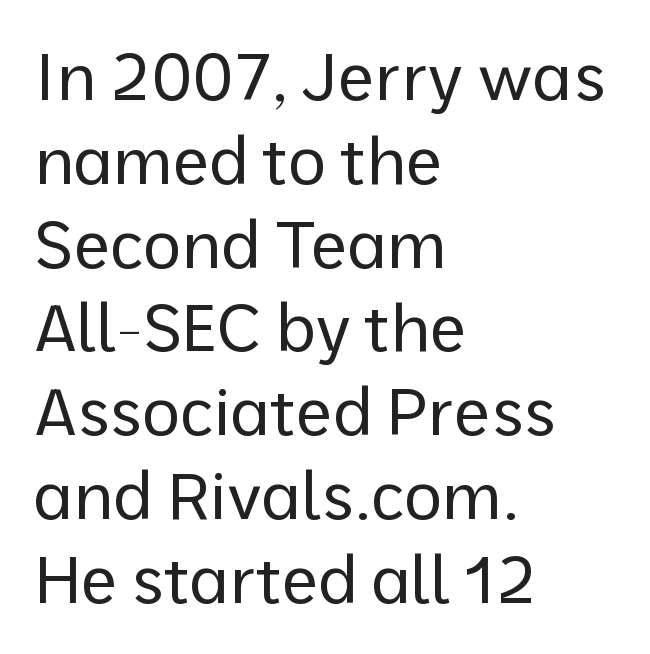
You could not count columns in this text — the font is proportionally spaced. This sample uses plain, unmodified letter spacing. Rows of type keep a routine distance in the vertical direction. Do the letters lean? They stand straight. Each stroke keeps to a modest, everyday thickness or less. This rendering features lettering with no underline.
